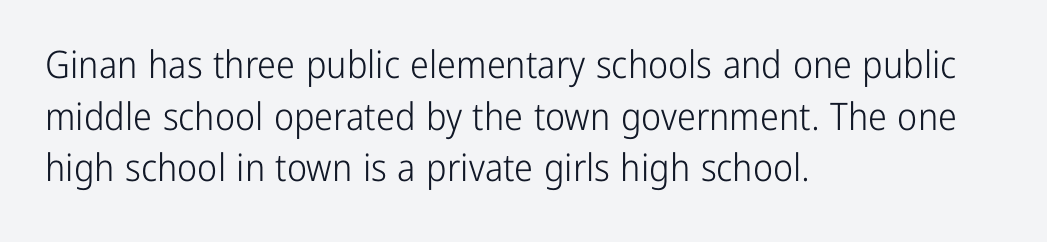
{"serif": "no", "italic": "no", "bold": "no", "weight": "light", "width": "condensed", "stroke_contrast": "low", "x_height": "medium", "monospaced": "no", "underline": "no", "align": "left", "line_spacing": "normal", "line_spacing_ratio": 1.36, "letter_spacing": "normal", "letter_spacing_em": 0.0, "glyph_px": 38}
